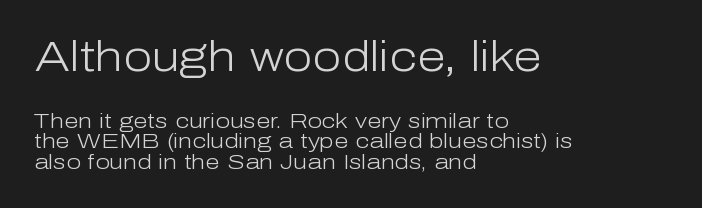
Q: Is the text bold? A: No.
Q: Is the text italic (slanted)? A: No, it is upright.
Q: Is the typeface a serif or a sans-serif typeface? A: Sans-serif.
Q: Is the text underlined? A: No.
Q: How is the paragraph aligned? A: Left-aligned.
Q: Is the spacing between letters normal or unusually wide? A: Normal.
Q: Is the spacing between lines tight, normal or loose? A: Tight.
Q: Which block of text is set in a larger size, the first (top) or the second (bottom)? A: The first (top) one.
Q: Width (condensed, normal, or wide)? A: Normal.
Q: Stroke contrast? A: Low.
Q: x-height? A: Medium.
Q: Monospaced? A: No.
